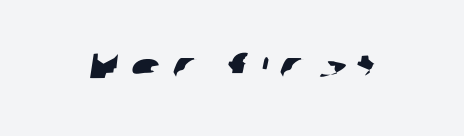
{"serif": "no", "width": "wide", "stroke_contrast": "low", "x_height": "medium", "monospaced": "no", "underline": "no", "letter_spacing": "wide", "letter_spacing_em": 0.33, "glyph_px": 35}
